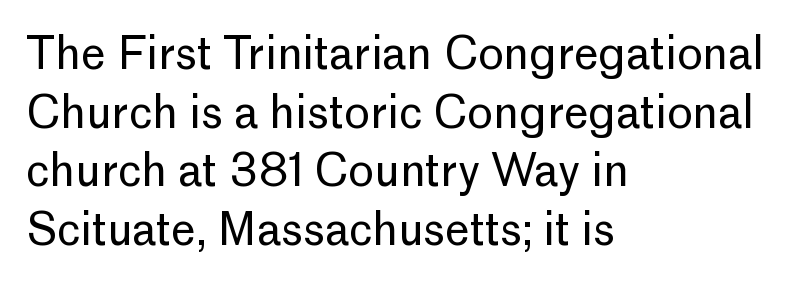
{"serif": "no", "italic": "no", "bold": "no", "weight": "regular", "width": "normal", "stroke_contrast": "low", "x_height": "medium", "monospaced": "no", "underline": "no", "align": "left", "line_spacing": "normal", "line_spacing_ratio": 1.33, "letter_spacing": "normal", "letter_spacing_em": 0.0, "glyph_px": 44}
